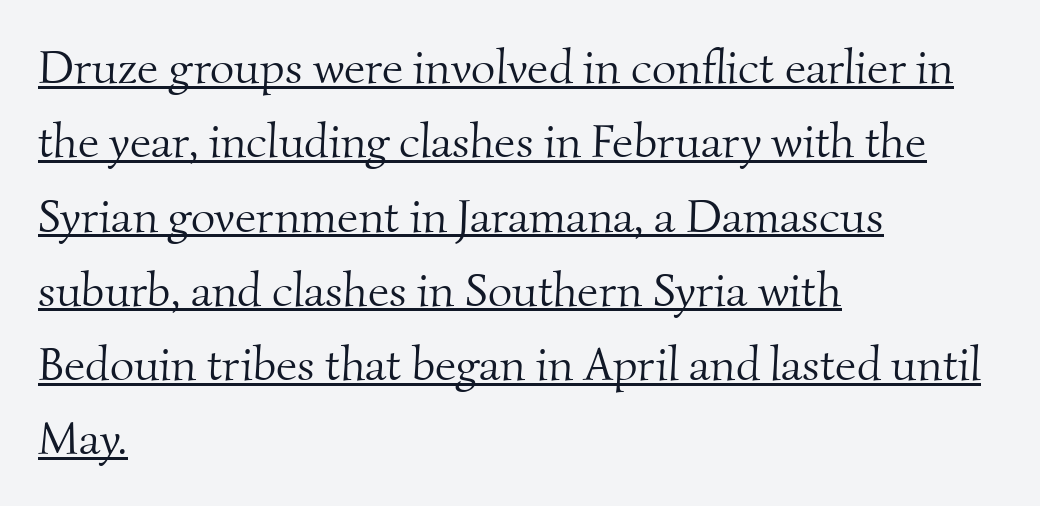
Q: Is the text bold? A: No.
Q: Is the typeface a serif or a sans-serif typeface? A: Serif.
Q: Is the text underlined? A: Yes.
Q: How is the paragraph aligned? A: Left-aligned.
Q: Is the spacing between letters normal or unusually wide? A: Normal.
Q: Is the spacing between lines tight, normal or loose? A: Normal.
Q: Width (condensed, normal, or wide)? A: Normal.
Q: Stroke contrast? A: Medium.
Q: x-height? A: Small.
Q: Monospaced? A: No.
